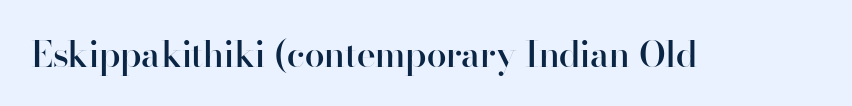
Q: Is the text bold? A: Semi-bold.
Q: Is the text italic (slanted)? A: No, it is upright.
Q: Is the typeface a serif or a sans-serif typeface? A: Sans-serif.
Q: Is the text underlined? A: No.
Q: Is the spacing between letters normal or unusually wide? A: Normal.
Q: Width (condensed, normal, or wide)? A: Normal.
Q: Stroke contrast? A: High.
Q: x-height? A: Small.
Q: Monospaced? A: No.
